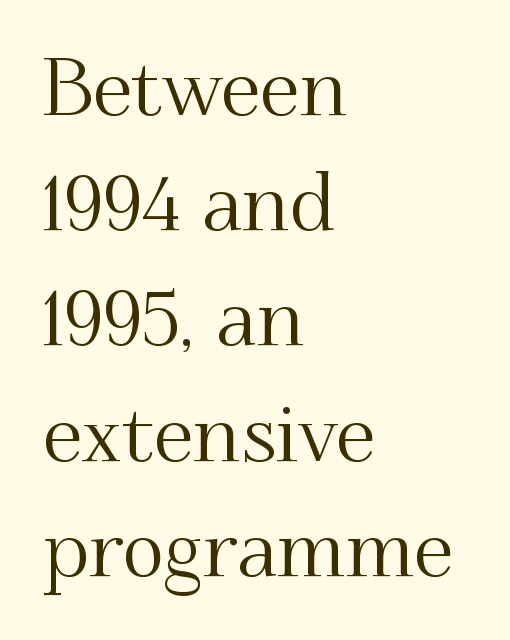
Q: Is the text italic (slanted)? A: No, it is upright.
Q: Is the typeface a serif or a sans-serif typeface? A: Serif.
Q: Is the text underlined? A: No.
Q: How is the paragraph aligned? A: Left-aligned.
Q: Is the spacing between letters normal or unusually wide? A: Normal.
Q: Is the spacing between lines tight, normal or loose? A: Normal.
Q: Width (condensed, normal, or wide)? A: Normal.
Q: Stroke contrast? A: Medium.
Q: x-height? A: Small.
Q: Monospaced? A: No.
